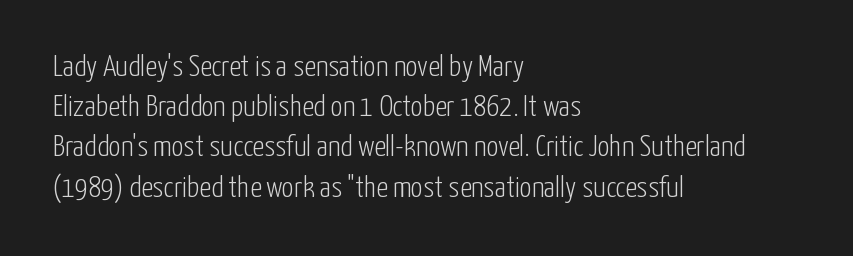
Q: Is the text bold? A: No.
Q: Is the text italic (slanted)? A: No, it is upright.
Q: Is the typeface a serif or a sans-serif typeface? A: Sans-serif.
Q: Is the text underlined? A: No.
Q: How is the paragraph aligned? A: Left-aligned.
Q: Is the spacing between letters normal or unusually wide? A: Normal.
Q: Is the spacing between lines tight, normal or loose? A: Normal.
Q: Width (condensed, normal, or wide)? A: Condensed.
Q: Stroke contrast? A: Low.
Q: x-height? A: Medium.
Q: Monospaced? A: No.
